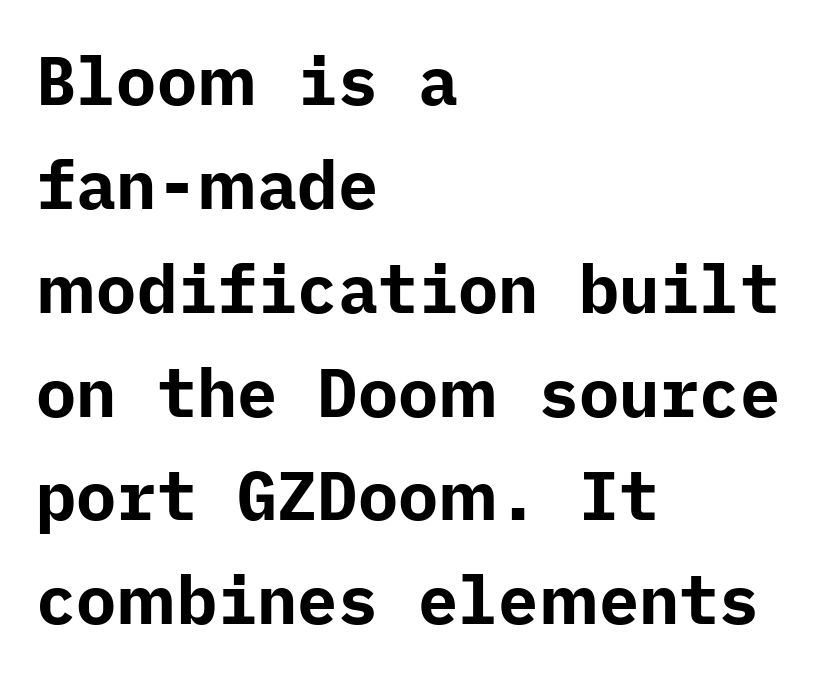
{"serif": "no", "italic": "no", "bold": "yes", "weight": "bold", "width": "normal", "stroke_contrast": "low", "x_height": "medium", "underline": "no", "align": "left", "line_spacing": "normal", "line_spacing_ratio": 1.55, "letter_spacing": "normal", "letter_spacing_em": 0.0, "glyph_px": 67}
